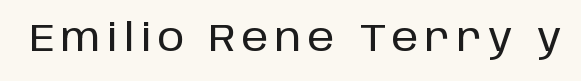
{"serif": "no", "italic": "no", "width": "normal", "stroke_contrast": "low", "x_height": "large", "monospaced": "no", "underline": "no", "glyph_px": 39}
